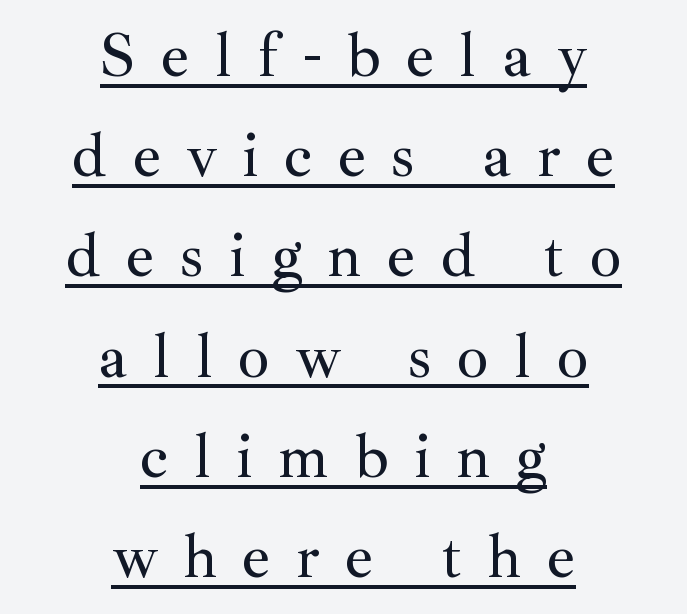
Upright lettering throughout. Unlike a clean sans, this face finishes its strokes with serifs. This sample is center-justified, so both line endings float freely. The gaps between neighbouring characters are conspicuously large. A typesetter would call this proportional, since set widths differ per character.
